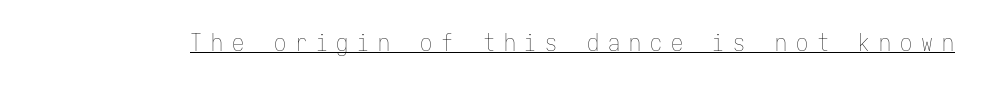
{"italic": "no", "bold": "no", "underline": "yes", "letter_spacing": "wide", "letter_spacing_em": 0.37, "glyph_px": 24}
